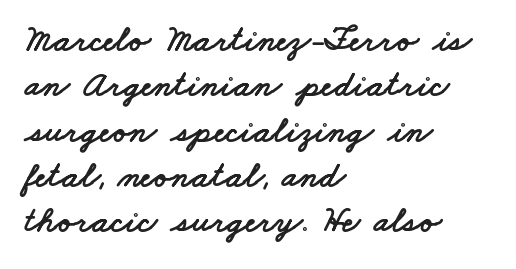
{"serif": "no", "width": "wide", "stroke_contrast": "low", "x_height": "small", "monospaced": "no", "underline": "no", "align": "left", "line_spacing": "normal", "line_spacing_ratio": 1.26, "letter_spacing": "normal", "letter_spacing_em": 0.0, "glyph_px": 36}
